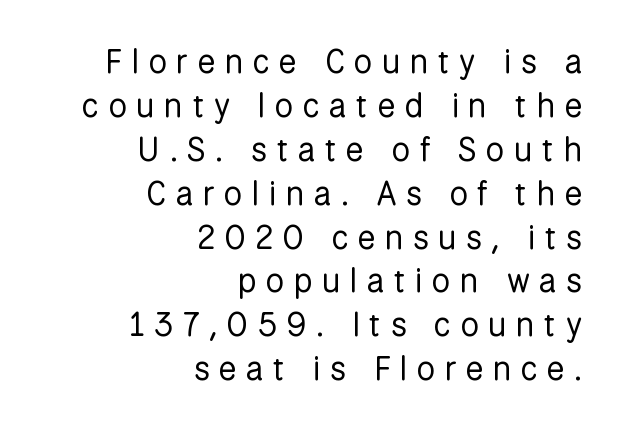
The image shows 33 px regular-weight sans-serif type, upright; set right-aligned, normal line spacing (1.33x), unusually wide letter spacing (+0.29 em), not underlined; low stroke contrast and a medium x-height.
